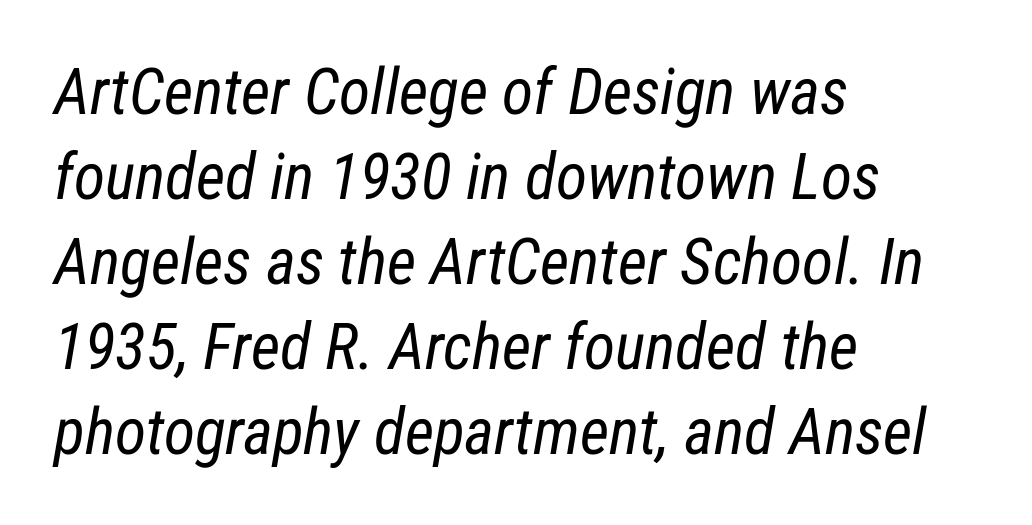
{"italic": "yes", "lean": "right", "slant_degrees": 12, "bold": "no", "weight": "regular", "width": "condensed", "stroke_contrast": "low", "x_height": "medium", "monospaced": "no", "underline": "no", "align": "left", "line_spacing": "normal", "line_spacing_ratio": 1.33, "letter_spacing": "normal", "letter_spacing_em": 0.0, "glyph_px": 64}
